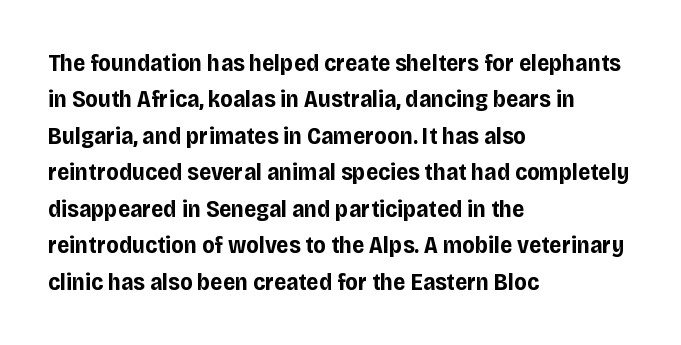
The image shows 24 px bold type, upright; set left-aligned, normal line spacing (1.52x), normal letter spacing, not underlined.
